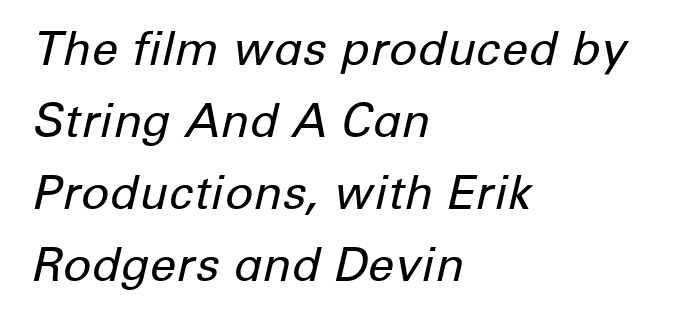
Stroke mass is kept to a normal reading level or below. Quick note: italic. Does extra space separate the letters? No, they use regular spacing. Only glyphs here, with clear space below each row.
